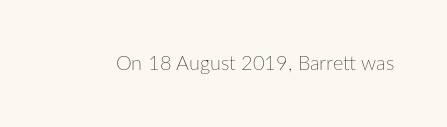
{"italic": "no", "bold": "no", "underline": "no", "letter_spacing": "normal", "letter_spacing_em": 0.0, "glyph_px": 20}
